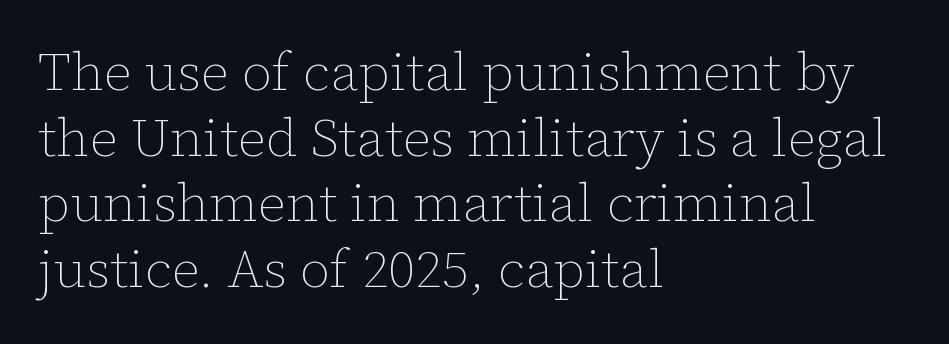
Q: Is the text bold? A: No.
Q: Is the text italic (slanted)? A: No, it is upright.
Q: Is the text underlined? A: No.
Q: How is the paragraph aligned? A: Left-aligned.
Q: Is the spacing between letters normal or unusually wide? A: Normal.
Q: Width (condensed, normal, or wide)? A: Normal.
Q: Stroke contrast? A: Low.
Q: x-height? A: Medium.
Q: Monospaced? A: No.
